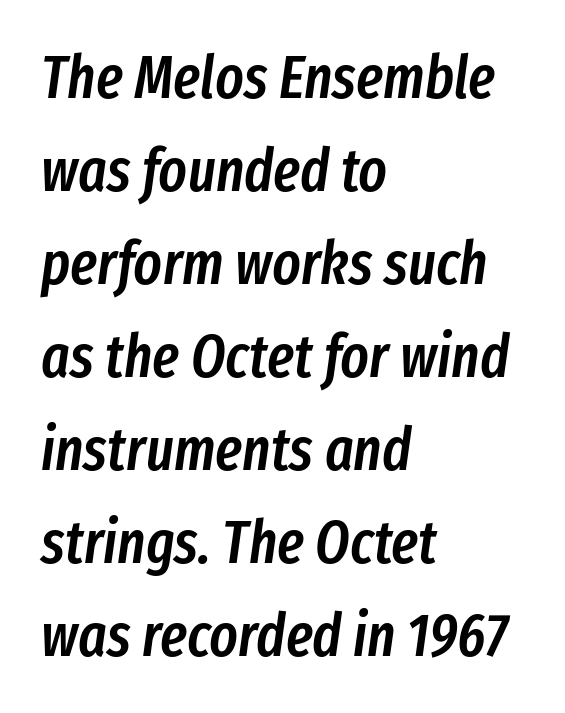
Q: Is the text bold? A: Semi-bold.
Q: Is the text italic (slanted)? A: Yes, it leans right by about 8 degrees.
Q: Is the text underlined? A: No.
Q: How is the paragraph aligned? A: Left-aligned.
Q: Is the spacing between letters normal or unusually wide? A: Normal.
Q: Is the spacing between lines tight, normal or loose? A: Normal.
Q: Width (condensed, normal, or wide)? A: Condensed.
Q: Stroke contrast? A: Low.
Q: x-height? A: Medium.
Q: Monospaced? A: No.
